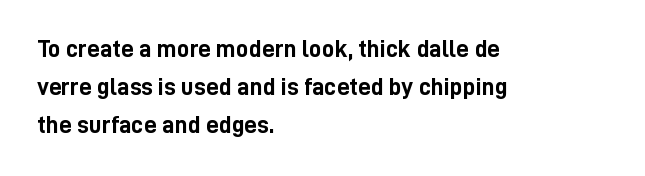
Leftover space on each line is placed entirely after the last word. Normally led — the rows are evenly, conventionally spaced. Type without underlining. Here the glyphs are tracked normally, forming tight word shapes.
